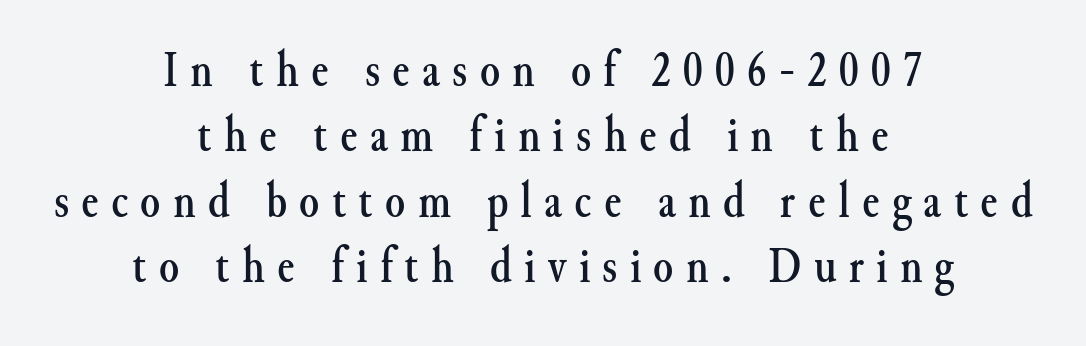
Tracking value appears strongly positive — letters spread wide. Yep, those are serifs on the letters. Vertically, the passage feels balanced, rows spaced as you'd expect. This rendering features lettering with no underline. One-word summary of the alignment: center.
